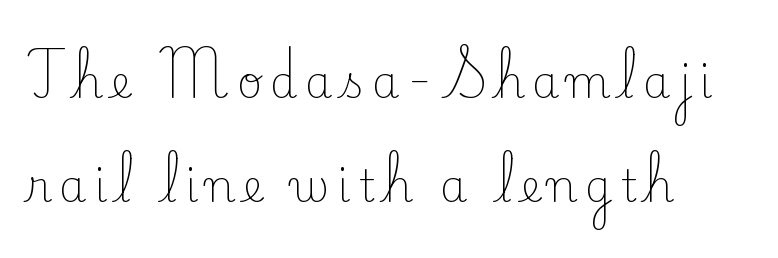
Q: Is the text bold? A: No.
Q: Is the text italic (slanted)? A: No, it is upright.
Q: Is the typeface a serif or a sans-serif typeface? A: Serif.
Q: Is the text underlined? A: No.
Q: How is the paragraph aligned? A: Left-aligned.
Q: Is the spacing between lines tight, normal or loose? A: Loose.
Q: Width (condensed, normal, or wide)? A: Normal.
Q: Stroke contrast? A: Low.
Q: x-height? A: Small.
Q: Monospaced? A: No.
